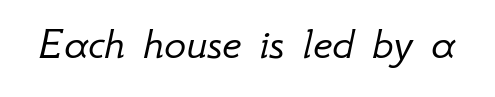
Q: Is the text bold? A: No.
Q: Is the text italic (slanted)? A: Yes, it leans right by about 12 degrees.
Q: Is the text underlined? A: No.
Q: Is the spacing between letters normal or unusually wide? A: Normal.
Q: Width (condensed, normal, or wide)? A: Normal.
Q: Stroke contrast? A: Low.
Q: x-height? A: Small.
Q: Monospaced? A: No.
